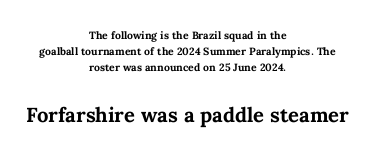
Small over large — that's the arrangement of the two blocks here. A typesetter would call this zero additional tracking. Weight check: bold — yes, fully. Quick note: interline space is minimal.
